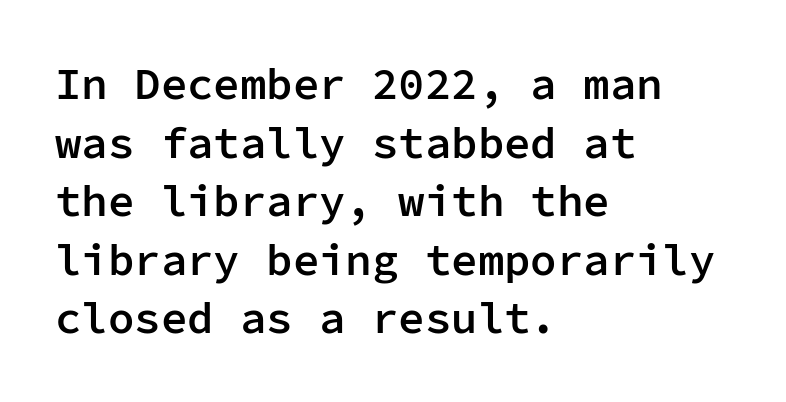
Honestly, there is no underline to notice here at all. Think of a typewriter: that constant character pitch is what you see here. The block of text has a typical density, with ordinary space between rows. No feet cap the strokes, marking this as sans-serif type.
